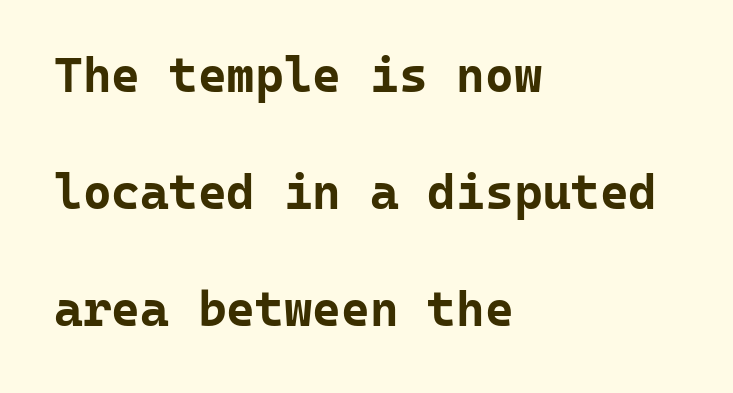
Are there feet on the stems? There aren't — it's a sans. Does the weight exceed regular? Yes, all the way to bold. Alignment: flush left. The passage shown is typed in a monospace face where columns stay perfectly aligned.
